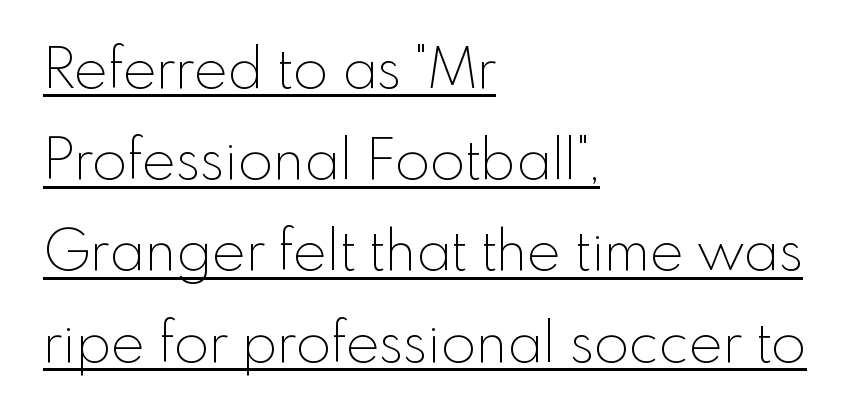
The passage is arranged the way most books set body copy — flush left. Upright lettering throughout. These lines are rendered in a variable-pitch font. Successive baselines arrive at the customary interval.
